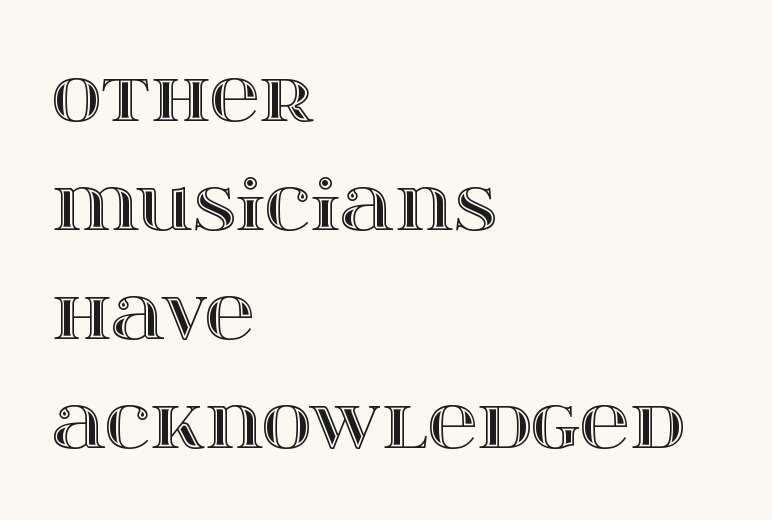
{"italic": "no", "width": "wide", "x_height": "large", "monospaced": "no", "underline": "no", "align": "left", "line_spacing": "normal", "line_spacing_ratio": 1.58, "letter_spacing": "normal", "letter_spacing_em": 0.0, "glyph_px": 69}
